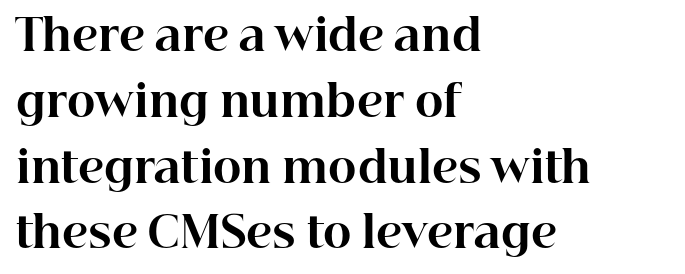
The image shows 43 px bold serif type, upright; set left-aligned, normal line spacing (1.53x), normal letter spacing, not underlined; high stroke contrast and a medium x-height.
